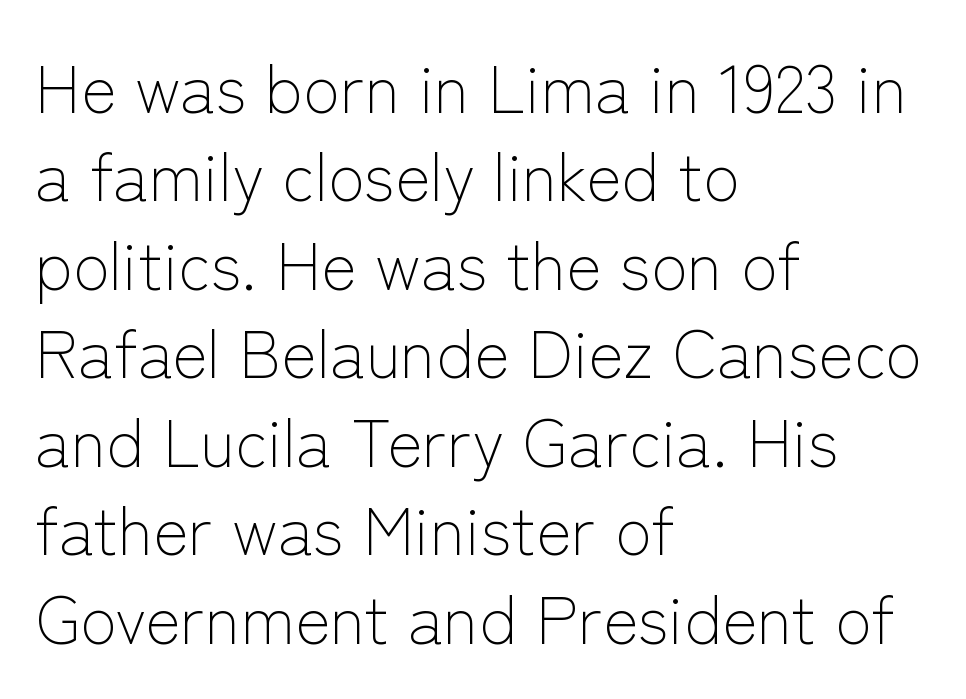
{"serif": "no", "italic": "no", "bold": "no", "weight": "light", "width": "normal", "stroke_contrast": "low", "x_height": "medium", "monospaced": "no", "underline": "no", "align": "left", "line_spacing": "normal", "line_spacing_ratio": 1.32, "letter_spacing": "normal", "letter_spacing_em": 0.0, "glyph_px": 67}
